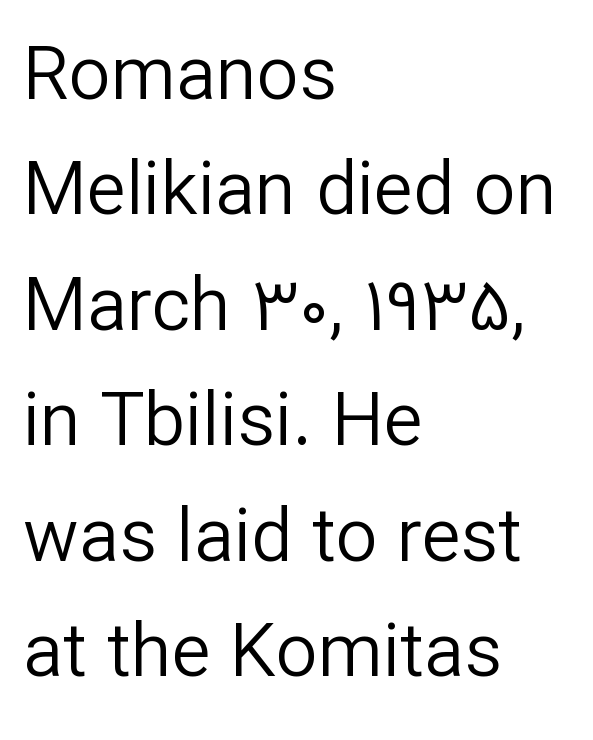
The image shows 74 px regular-weight sans-serif type, upright; set left-aligned, normal line spacing (1.56x), normal letter spacing, not underlined; low stroke contrast and a medium x-height.
